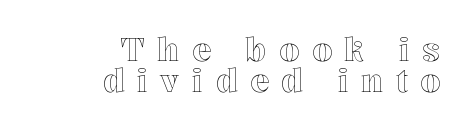
The image shows 32 px text type, upright; set right-aligned, tight line spacing (0.96x), unusually wide letter spacing (+0.39 em), not underlined; a medium x-height.
